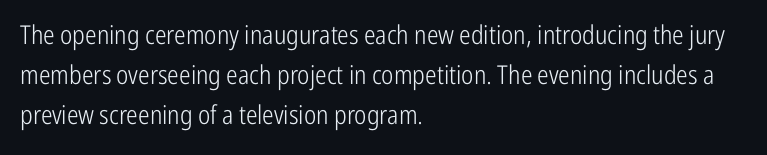
Q: Is the text bold? A: No.
Q: Is the text italic (slanted)? A: No, it is upright.
Q: Is the text underlined? A: No.
Q: How is the paragraph aligned? A: Left-aligned.
Q: Is the spacing between letters normal or unusually wide? A: Normal.
Q: Is the spacing between lines tight, normal or loose? A: Normal.
